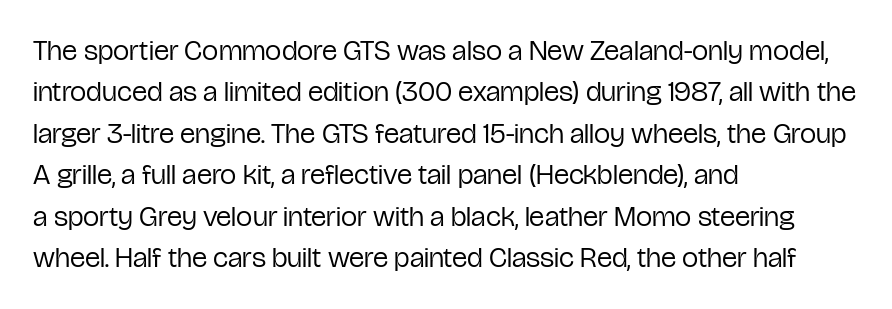
{"serif": "no", "italic": "no", "bold": "no", "weight": "regular", "width": "condensed", "stroke_contrast": "low", "x_height": "medium", "monospaced": "no", "underline": "no", "align": "left", "line_spacing": "normal", "line_spacing_ratio": 1.43, "letter_spacing": "normal", "letter_spacing_em": 0.0, "glyph_px": 29}
